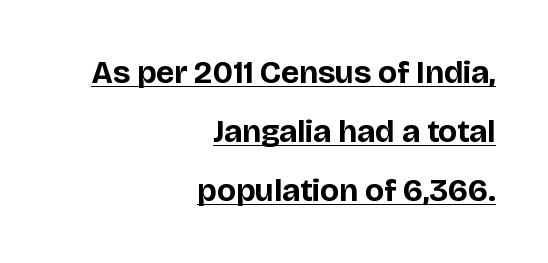
Q: Is the text bold? A: Yes.
Q: Is the text italic (slanted)? A: No, it is upright.
Q: Is the typeface a serif or a sans-serif typeface? A: Sans-serif.
Q: Is the text underlined? A: Yes.
Q: How is the paragraph aligned? A: Right-aligned.
Q: Is the spacing between letters normal or unusually wide? A: Normal.
Q: Width (condensed, normal, or wide)? A: Normal.
Q: Stroke contrast? A: Low.
Q: x-height? A: Large.
Q: Monospaced? A: No.
